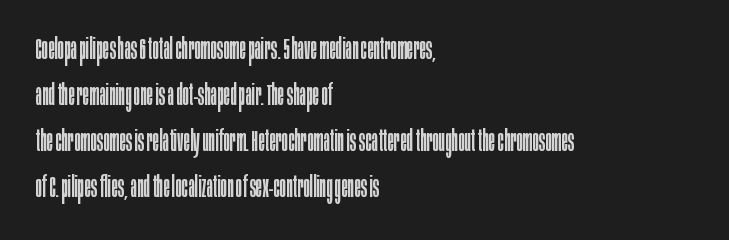
The image shows 30 px regular-weight, condensed sans-serif type, upright; set left-aligned, normal line spacing (1.53x), normal letter spacing, not underlined; low stroke contrast and a large x-height.
